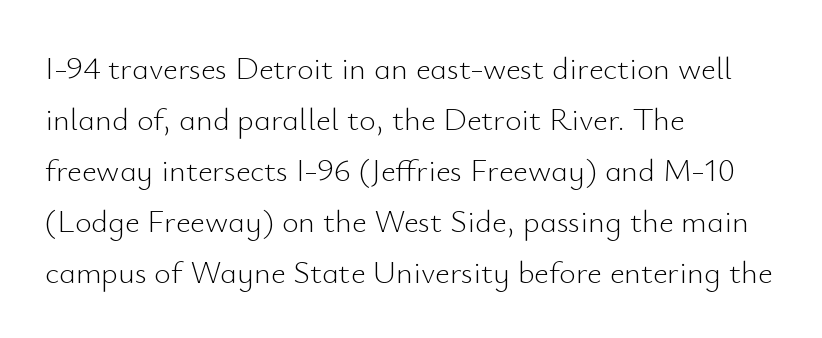
The image shows 32 px light sans-serif type, upright; set left-aligned, normal line spacing (1.59x), normal letter spacing, not underlined; low stroke contrast and a small x-height.
